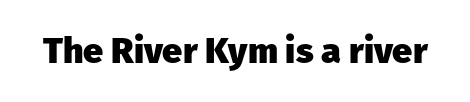
Q: Is the text bold? A: Yes.
Q: Is the text italic (slanted)? A: No, it is upright.
Q: Is the typeface a serif or a sans-serif typeface? A: Sans-serif.
Q: Is the text underlined? A: No.
Q: Is the spacing between letters normal or unusually wide? A: Normal.
Q: Width (condensed, normal, or wide)? A: Normal.
Q: Stroke contrast? A: Low.
Q: x-height? A: Medium.
Q: Monospaced? A: No.
